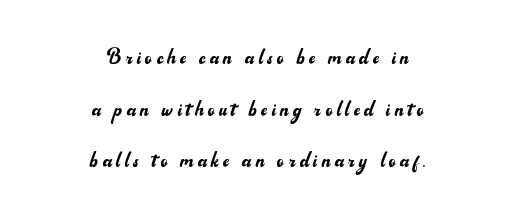
{"bold": "no", "underline": "no", "align": "center", "line_spacing": "loose", "line_spacing_ratio": 1.99, "glyph_px": 26}
